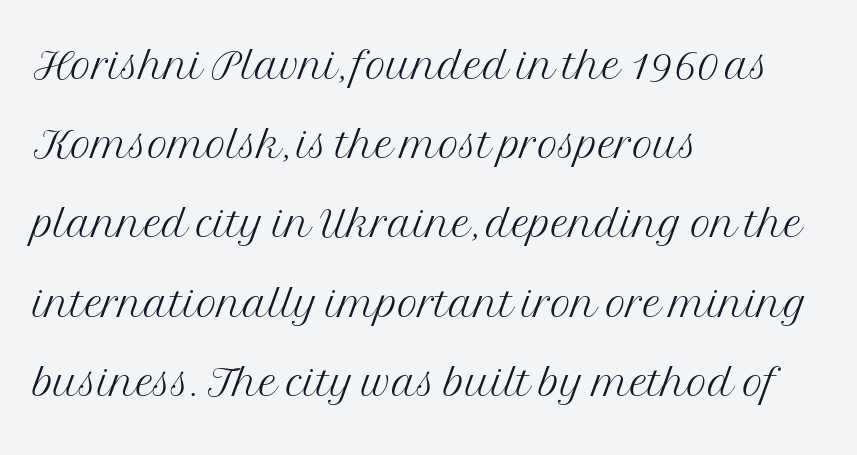
The image shows 57 px light serif type; set left-aligned, normal line spacing (1.39x), normal letter spacing, not underlined; medium stroke contrast and a medium x-height.
